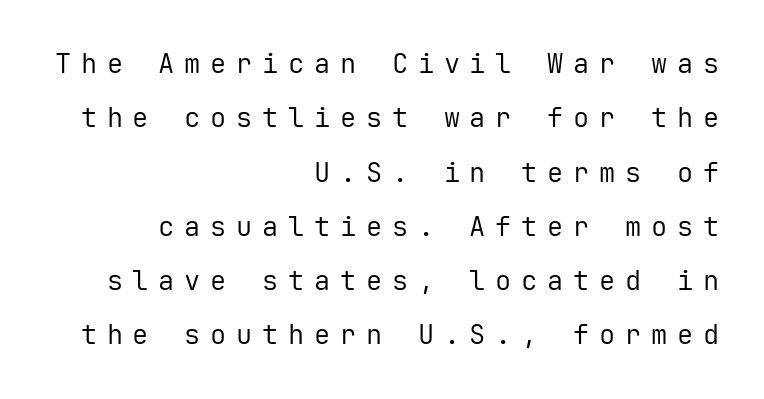
The image shows 27 px text type, upright; set right-aligned, loose line spacing (2.01x), unusually wide letter spacing (+0.36 em), not underlined.
